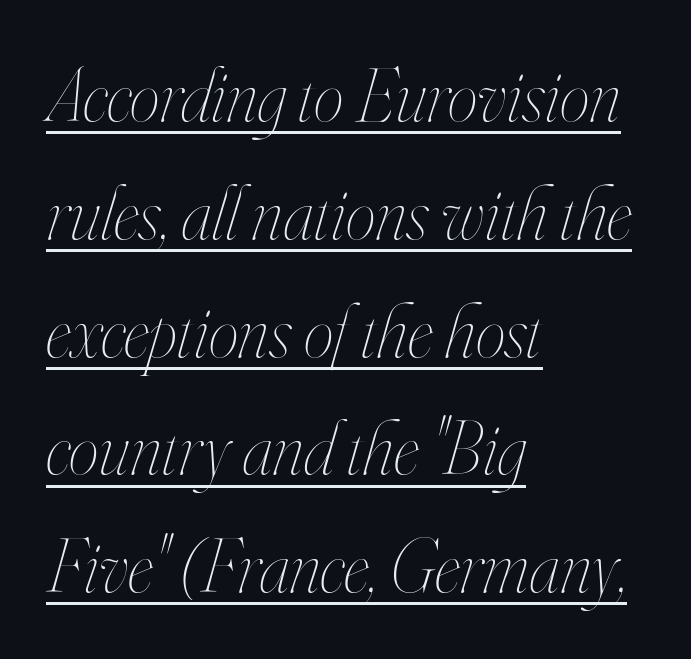
The image shows 76 px thin, condensed type, italic (leaning right); set left-aligned, normal line spacing (1.55x), normal letter spacing, underlined; high stroke contrast and a small x-height.
